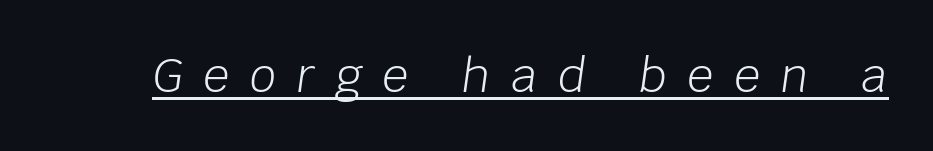
{"italic": "yes", "lean": "right", "slant_degrees": 8, "bold": "no", "weight": "light", "width": "normal", "stroke_contrast": "low", "x_height": "large", "monospaced": "no", "underline": "yes", "letter_spacing": "wide", "letter_spacing_em": 0.45, "glyph_px": 46}
